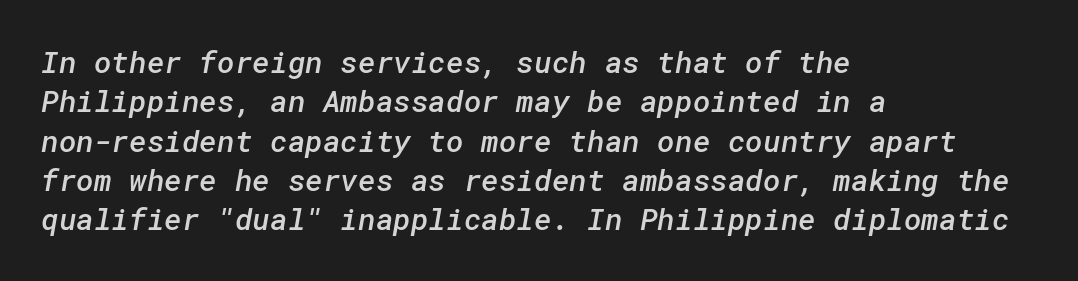
Q: Is the text bold? A: Semi-bold.
Q: Is the typeface a serif or a sans-serif typeface? A: Sans-serif.
Q: Is the text underlined? A: No.
Q: How is the paragraph aligned? A: Left-aligned.
Q: Is the spacing between letters normal or unusually wide? A: Normal.
Q: Is the spacing between lines tight, normal or loose? A: Normal.
Q: Width (condensed, normal, or wide)? A: Normal.
Q: Stroke contrast? A: Low.
Q: x-height? A: Medium.
